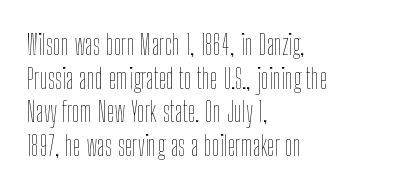
Q: Is the text bold? A: No.
Q: Is the text italic (slanted)? A: No, it is upright.
Q: Is the text underlined? A: No.
Q: How is the paragraph aligned? A: Left-aligned.
Q: Is the spacing between letters normal or unusually wide? A: Normal.
Q: Width (condensed, normal, or wide)? A: Condensed.
Q: Stroke contrast? A: Low.
Q: x-height? A: Medium.
Q: Monospaced? A: No.
